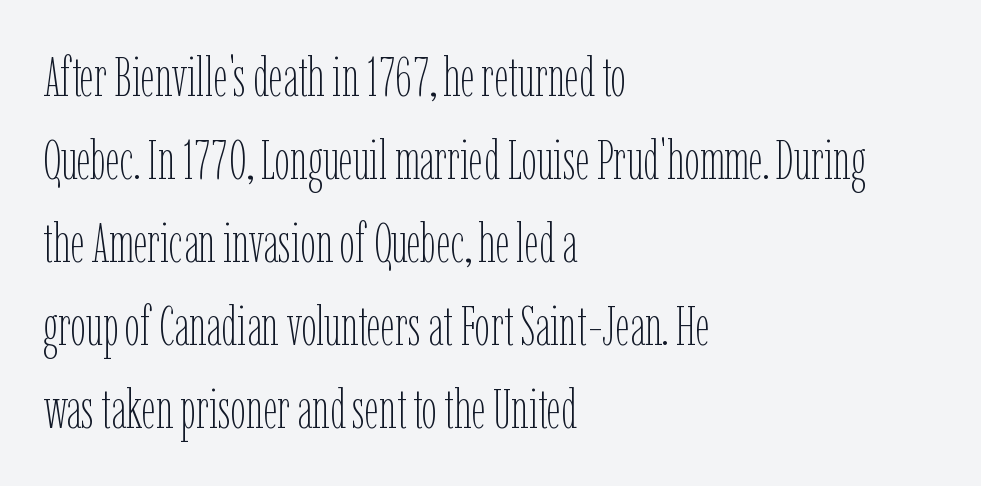
{"italic": "no", "bold": "no", "weight": "thin", "width": "condensed", "stroke_contrast": "low", "x_height": "medium", "monospaced": "no", "underline": "no", "align": "left", "line_spacing": "normal", "line_spacing_ratio": 1.51, "letter_spacing": "normal", "letter_spacing_em": 0.0, "glyph_px": 55}
